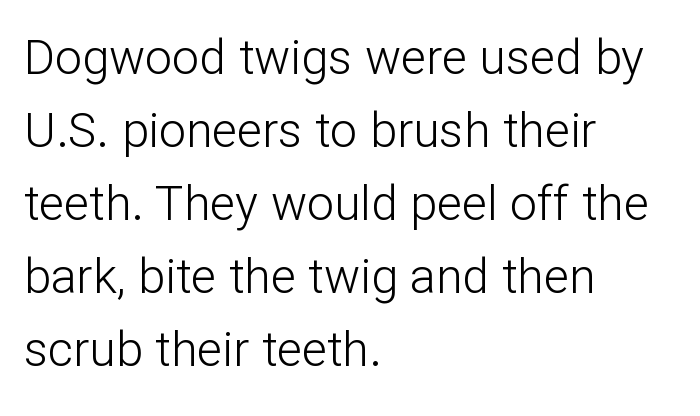
The image shows 48 px light sans-serif type, upright; set left-aligned, normal line spacing (1.52x), normal letter spacing, not underlined; low stroke contrast and a medium x-height.
